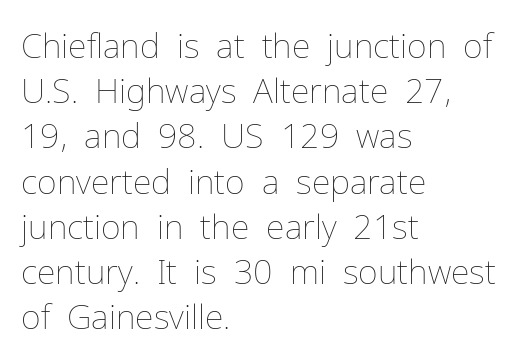
The image shows 34 px thin type, upright; set left-aligned, normal line spacing (1.33x), normal letter spacing, not underlined; low stroke contrast and a medium x-height.
